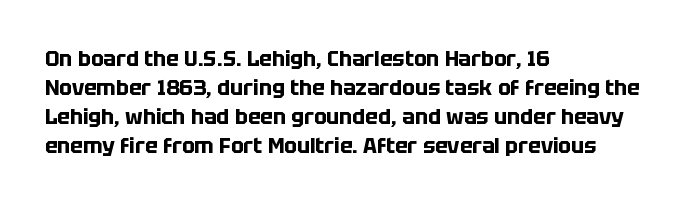
The lines are quadded left. These lines keep a tight, regular rhythm from letter to letter. The gap between lines stays unmarked. It's the straight-up-and-down kind of type. The rendering uses a moderate line-height, typical for paragraphs. Pretty heavy lettering here — definitely bold.
